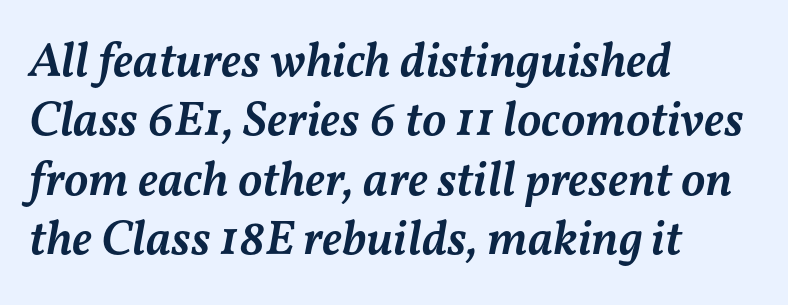
{"italic": "yes", "lean": "right", "slant_degrees": 11, "bold": "semi", "weight": "semibold", "width": "normal", "stroke_contrast": "medium", "x_height": "medium", "monospaced": "no", "underline": "no", "align": "left", "line_spacing_ratio": 1.21, "letter_spacing": "normal", "letter_spacing_em": 0.0, "glyph_px": 49}
